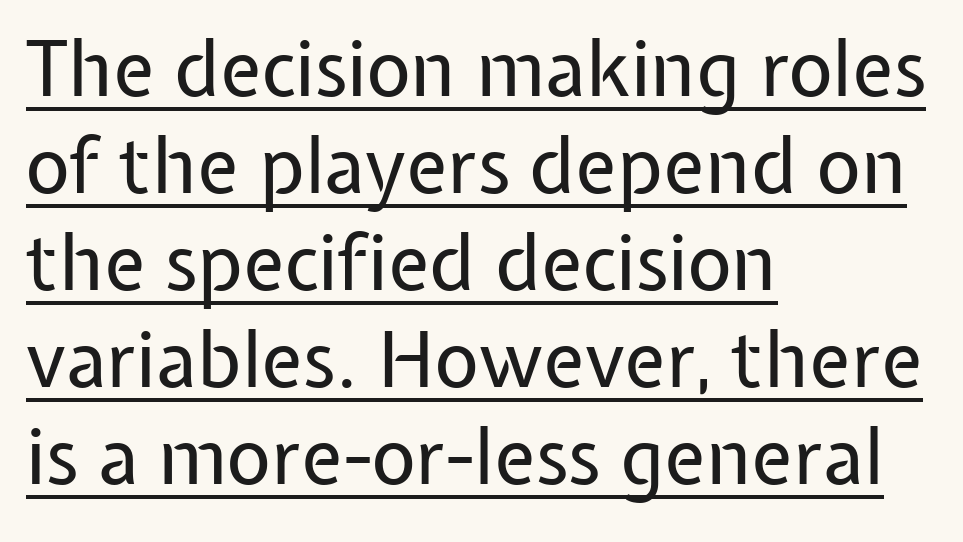
Typeset ragged right — the left edge is the straight one. No chunkiness to these letters — they're not bold. A rule runs beneath these lines of type. How are the letters spaced? Ordinarily, with no added tracking.
